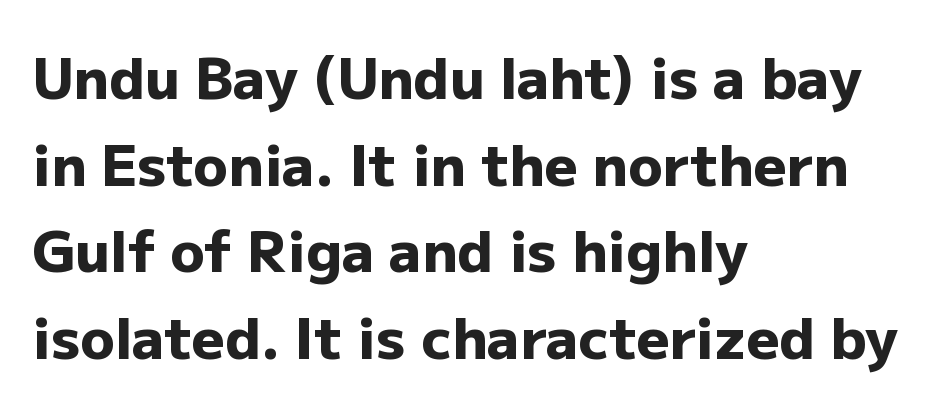
Q: Is the text bold? A: Yes.
Q: Is the text italic (slanted)? A: No, it is upright.
Q: Is the typeface a serif or a sans-serif typeface? A: Sans-serif.
Q: Is the text underlined? A: No.
Q: How is the paragraph aligned? A: Left-aligned.
Q: Is the spacing between letters normal or unusually wide? A: Normal.
Q: Is the spacing between lines tight, normal or loose? A: Normal.
Q: Width (condensed, normal, or wide)? A: Normal.
Q: Stroke contrast? A: Low.
Q: x-height? A: Medium.
Q: Monospaced? A: No.
